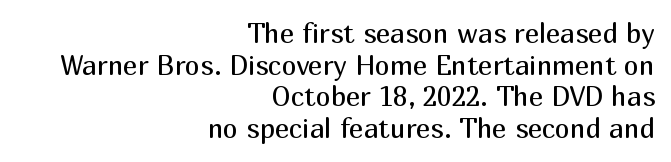
The image shows 27 px text type, upright; set right-aligned, line spacing 1.17x, normal letter spacing, not underlined.
